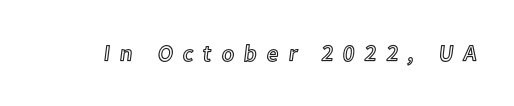
The image shows 23 px text type; set unusually wide letter spacing (+0.43 em), not underlined.
